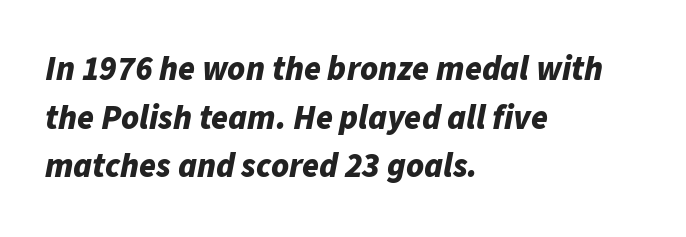
{"italic": "yes", "lean": "right", "slant_degrees": 11, "bold": "yes", "weight": "bold", "width": "normal", "stroke_contrast": "low", "x_height": "medium", "monospaced": "no", "underline": "no", "align": "left", "line_spacing": "normal", "line_spacing_ratio": 1.43, "letter_spacing": "normal", "letter_spacing_em": 0.0, "glyph_px": 34}
